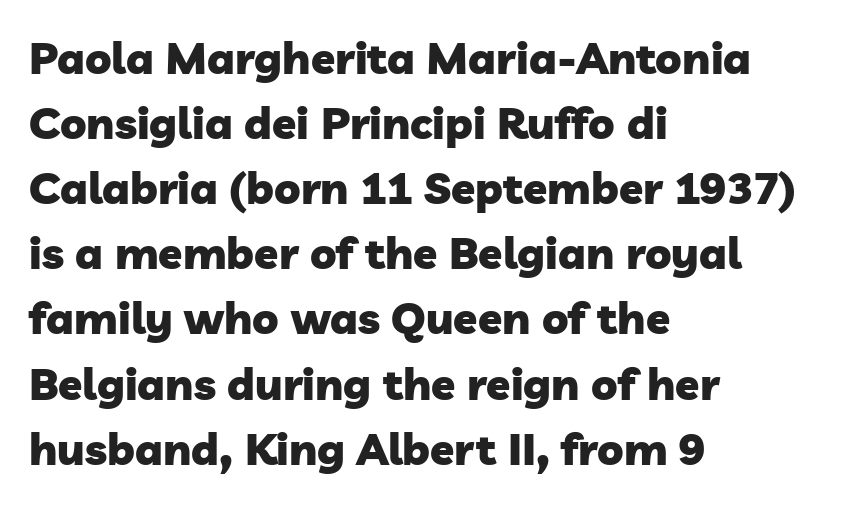
{"serif": "no", "bold": "yes", "weight": "heavy", "width": "normal", "stroke_contrast": "low", "x_height": "medium", "monospaced": "no", "underline": "no", "align": "left", "line_spacing": "normal", "line_spacing_ratio": 1.48, "letter_spacing": "normal", "letter_spacing_em": 0.0, "glyph_px": 44}
